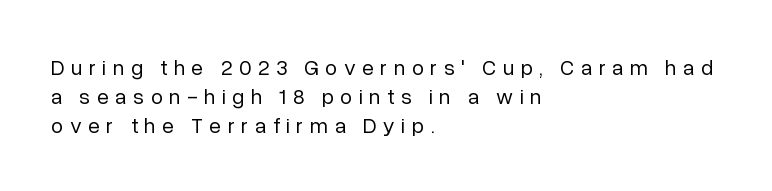
The image shows 22 px text type, upright; set left-aligned, normal line spacing (1.31x), unusually wide letter spacing (+0.29 em), not underlined.
